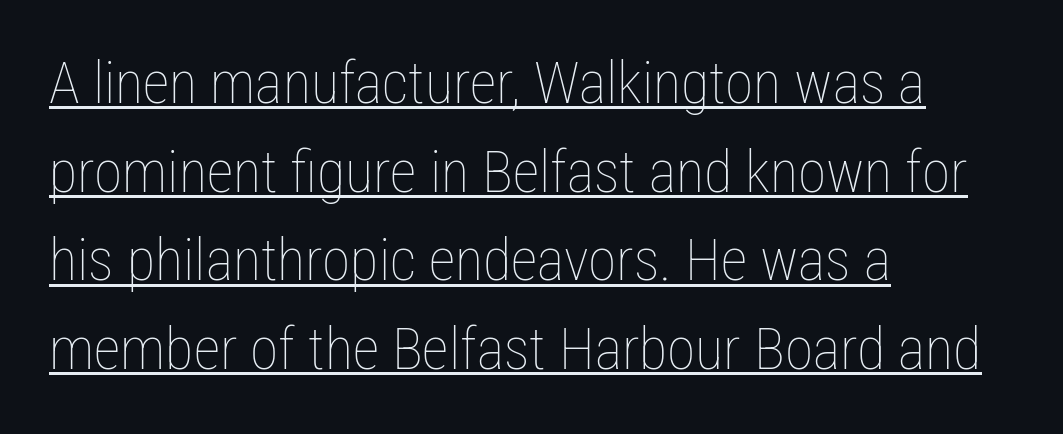
{"italic": "no", "bold": "no", "weight": "thin", "width": "condensed", "stroke_contrast": "low", "x_height": "medium", "monospaced": "no", "underline": "yes", "align": "left", "line_spacing": "normal", "line_spacing_ratio": 1.53, "letter_spacing": "normal", "letter_spacing_em": 0.0, "glyph_px": 58}
